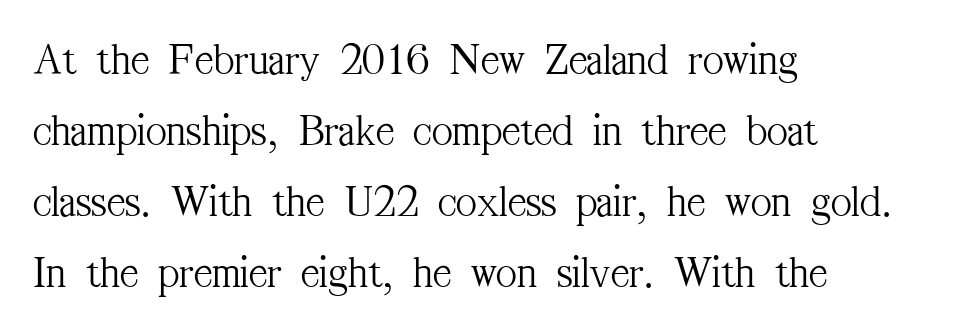
{"serif": "yes", "italic": "no", "bold": "no", "weight": "light", "width": "condensed", "stroke_contrast": "medium", "x_height": "medium", "monospaced": "no", "underline": "no", "align": "left", "line_spacing": "normal", "line_spacing_ratio": 1.58, "letter_spacing": "normal", "letter_spacing_em": 0.0, "glyph_px": 45}
